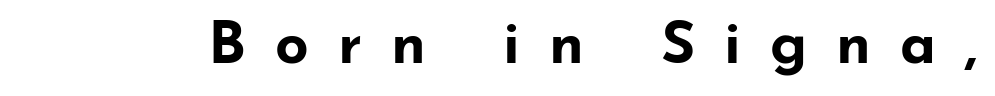
The image shows 59 px bold, wide sans-serif type, upright; set unusually wide letter spacing (+0.49 em), not underlined; low stroke contrast and a small x-height.
